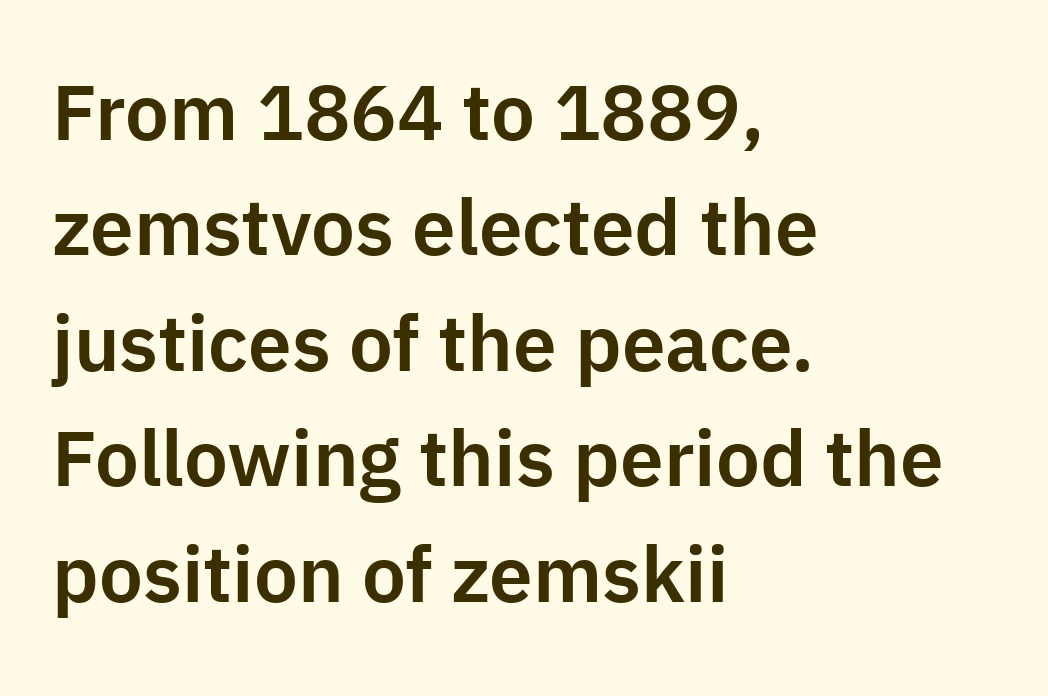
{"serif": "no", "italic": "no", "width": "normal", "stroke_contrast": "low", "x_height": "medium", "monospaced": "no", "underline": "no", "align": "left", "line_spacing": "normal", "line_spacing_ratio": 1.48, "letter_spacing": "normal", "letter_spacing_em": 0.0, "glyph_px": 78}
